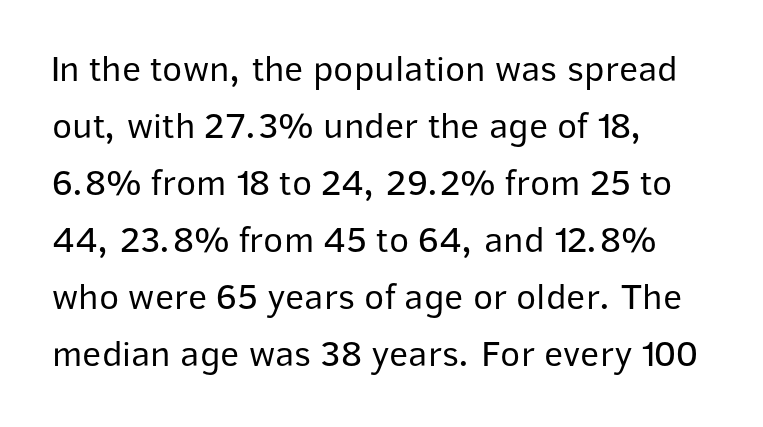
Q: Is the text bold? A: No.
Q: Is the text italic (slanted)? A: No, it is upright.
Q: Is the typeface a serif or a sans-serif typeface? A: Sans-serif.
Q: Is the text underlined? A: No.
Q: How is the paragraph aligned? A: Left-aligned.
Q: Is the spacing between letters normal or unusually wide? A: Normal.
Q: Is the spacing between lines tight, normal or loose? A: Normal.
Q: Width (condensed, normal, or wide)? A: Normal.
Q: Stroke contrast? A: Low.
Q: x-height? A: Medium.
Q: Monospaced? A: No.
